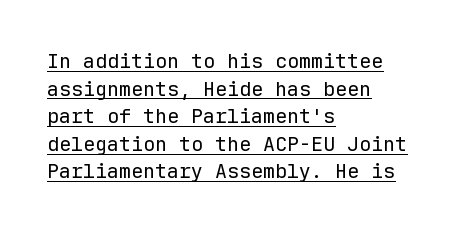
Q: Is the text bold? A: No.
Q: Is the text italic (slanted)? A: No, it is upright.
Q: Is the text underlined? A: Yes.
Q: How is the paragraph aligned? A: Left-aligned.
Q: Is the spacing between letters normal or unusually wide? A: Normal.
Q: Is the spacing between lines tight, normal or loose? A: Normal.
